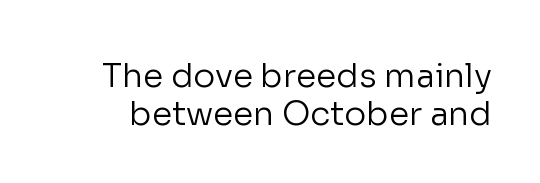
Q: Is the text bold? A: No.
Q: Is the text italic (slanted)? A: No, it is upright.
Q: Is the typeface a serif or a sans-serif typeface? A: Sans-serif.
Q: Is the text underlined? A: No.
Q: Is the spacing between letters normal or unusually wide? A: Normal.
Q: Is the spacing between lines tight, normal or loose? A: Tight.
Q: Width (condensed, normal, or wide)? A: Normal.
Q: Stroke contrast? A: Low.
Q: x-height? A: Medium.
Q: Monospaced? A: No.
